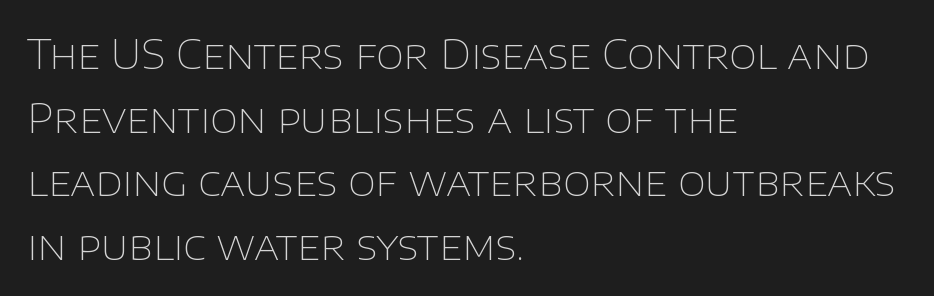
The image shows 40 px thin sans-serif type, upright; set left-aligned, normal line spacing (1.59x), normal letter spacing, not underlined; low stroke contrast and a large x-height.
